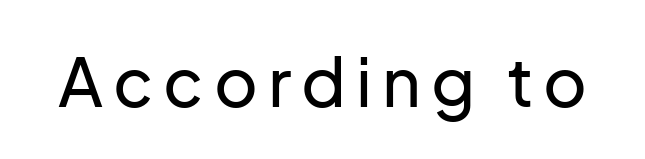
Spacing verdict: proportional, widths tailored to each character. Every stem runs plumb, perpendicular to the baseline. Check where the strokes stop: nothing finishes them off — pure sans. The gap between lines stays unmarked.
